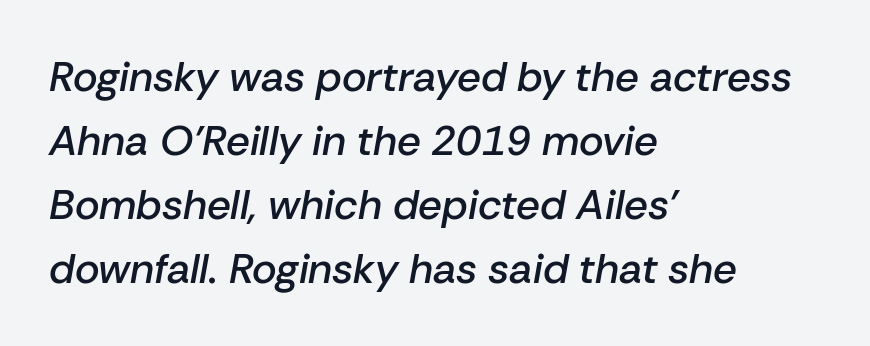
The image shows 42 px semibold type, italic (leaning right); set left-aligned, normal line spacing (1.52x), normal letter spacing, not underlined; low stroke contrast and a medium x-height.
